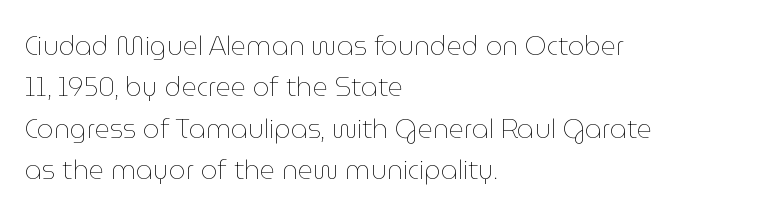
{"italic": "no", "bold": "no", "underline": "no", "align": "left", "line_spacing": "normal", "line_spacing_ratio": 1.59, "letter_spacing": "normal", "letter_spacing_em": 0.0, "glyph_px": 26}
